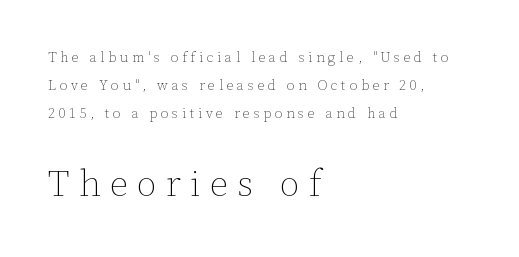
Q: Is the text bold? A: No.
Q: Is the text italic (slanted)? A: No, it is upright.
Q: Is the text underlined? A: No.
Q: How is the paragraph aligned? A: Left-aligned.
Q: Is the spacing between letters normal or unusually wide? A: Unusually wide.
Q: Is the spacing between lines tight, normal or loose? A: Loose.
Q: Which block of text is set in a larger size, the first (top) or the second (bottom)? A: The second (bottom) one.
Q: Width (condensed, normal, or wide)? A: Normal.
Q: Stroke contrast? A: Low.
Q: x-height? A: Medium.
Q: Monospaced? A: No.
